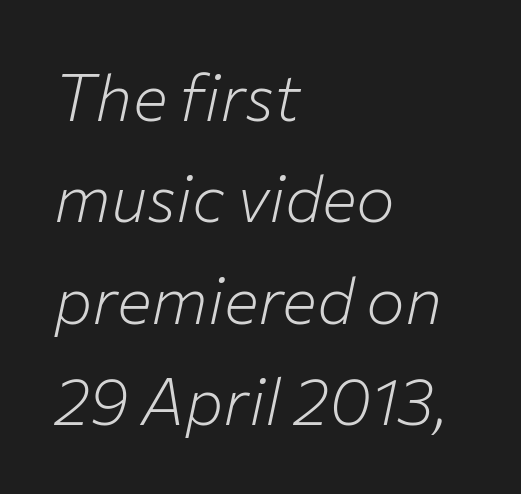
Honestly, the row spacing looks completely unremarkable. Italic? Definitely — the glyphs are oblique. If you drew a ruler down the left edge, every line would touch it. Beneath every word, the page is bare.
